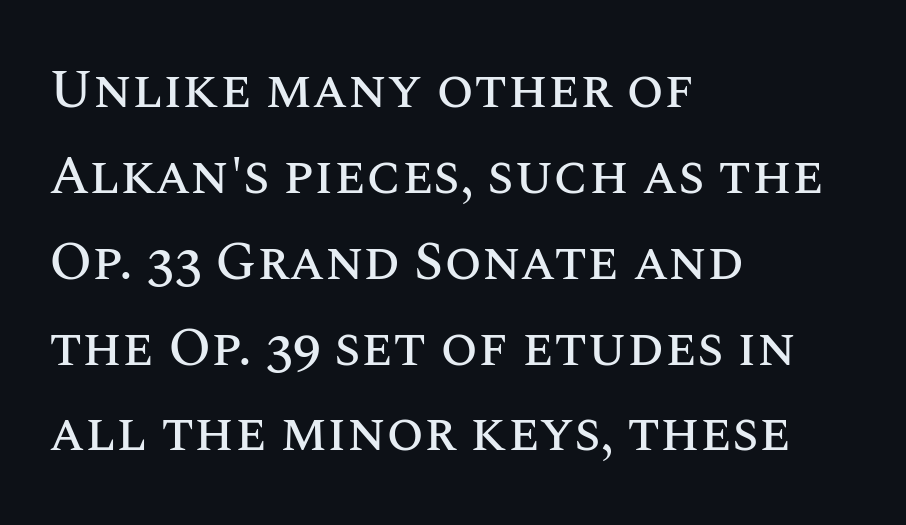
Just letters on the line, the space beneath them empty. Line beginnings align vertically; line endings do not. It's the straight-up-and-down kind of type. The passage shown has conventional tracking throughout. Here the designer chose a conventional face with non-uniform glyph widths. What's the leading like? Ordinary, nothing unusual.
